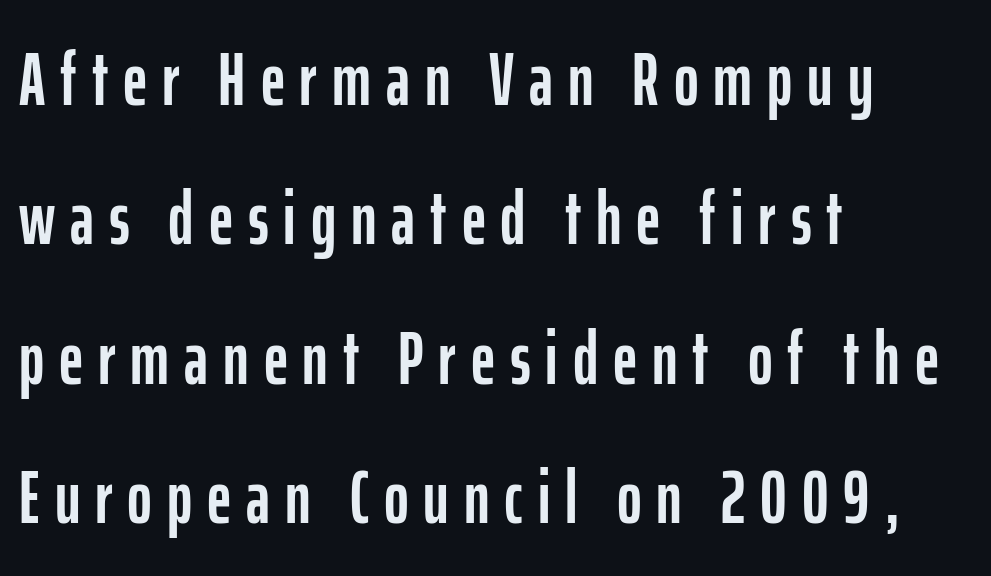
Q: Is the text italic (slanted)? A: No, it is upright.
Q: Is the typeface a serif or a sans-serif typeface? A: Sans-serif.
Q: Is the text underlined? A: No.
Q: How is the paragraph aligned? A: Left-aligned.
Q: Is the spacing between letters normal or unusually wide? A: Unusually wide.
Q: Width (condensed, normal, or wide)? A: Condensed.
Q: Stroke contrast? A: Low.
Q: x-height? A: Medium.
Q: Monospaced? A: No.
